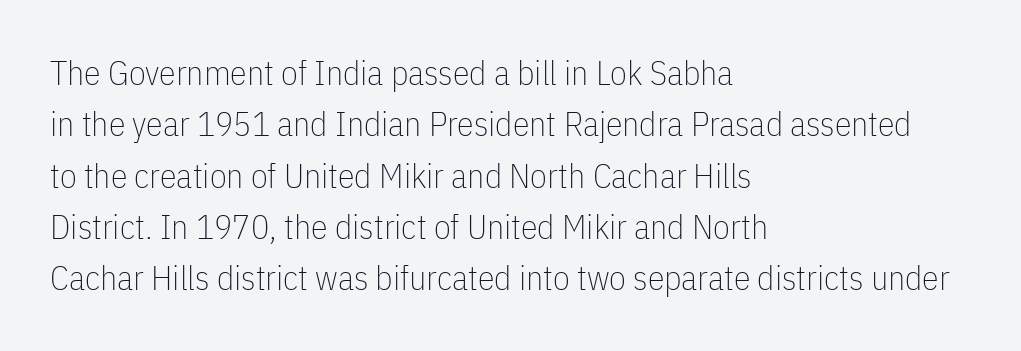
{"serif": "no", "italic": "no", "bold": "no", "weight": "thin", "width": "condensed", "stroke_contrast": "low", "x_height": "medium", "monospaced": "no", "underline": "no", "align": "left", "line_spacing": "normal", "line_spacing_ratio": 1.51, "letter_spacing": "normal", "letter_spacing_em": 0.0, "glyph_px": 34}
